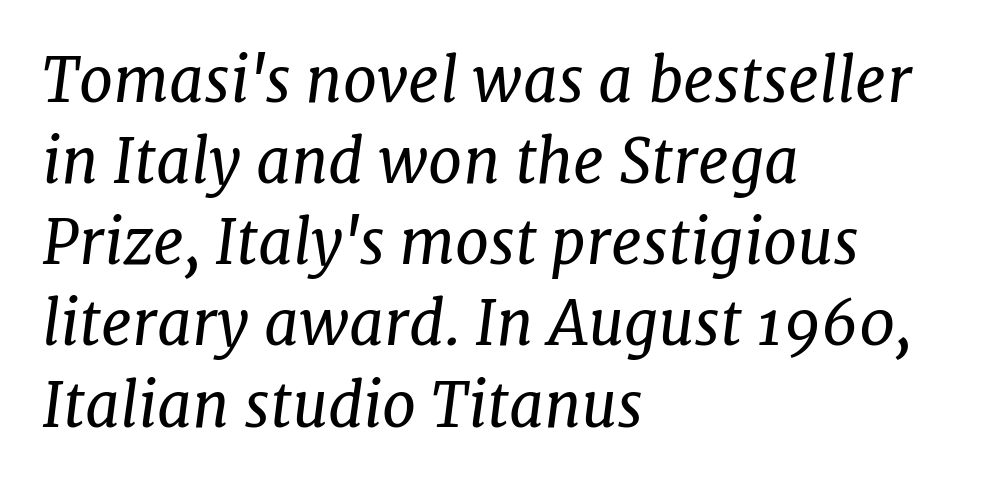
The image shows 61 px regular-weight serif type, italic (leaning right); set left-aligned, normal line spacing (1.33x), normal letter spacing, not underlined; low stroke contrast and a medium x-height.
